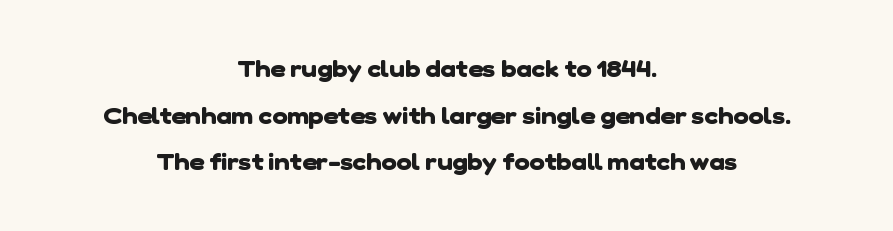
Q: Is the text bold? A: Yes.
Q: Is the text underlined? A: No.
Q: How is the paragraph aligned? A: Centered.
Q: Is the spacing between letters normal or unusually wide? A: Normal.
Q: Is the spacing between lines tight, normal or loose? A: Loose.
